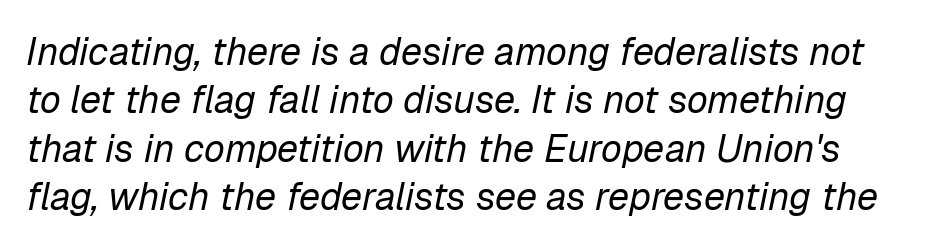
{"italic": "yes", "lean": "right", "slant_degrees": 12, "bold": "no", "weight": "regular", "width": "normal", "stroke_contrast": "low", "x_height": "medium", "monospaced": "no", "underline": "no", "line_spacing": "normal", "line_spacing_ratio": 1.27, "letter_spacing": "normal", "letter_spacing_em": 0.0, "glyph_px": 38}
